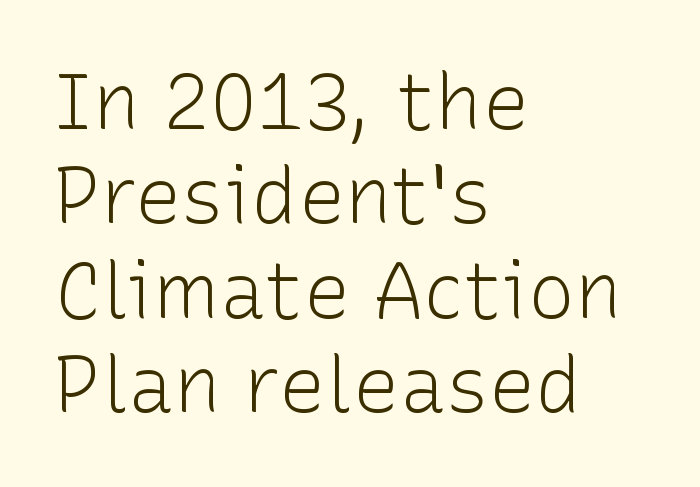
Q: Is the text bold? A: No.
Q: Is the text italic (slanted)? A: No, it is upright.
Q: Is the typeface a serif or a sans-serif typeface? A: Sans-serif.
Q: Is the text underlined? A: No.
Q: How is the paragraph aligned? A: Left-aligned.
Q: Is the spacing between letters normal or unusually wide? A: Normal.
Q: Width (condensed, normal, or wide)? A: Normal.
Q: Stroke contrast? A: Low.
Q: x-height? A: Medium.
Q: Monospaced? A: No.
